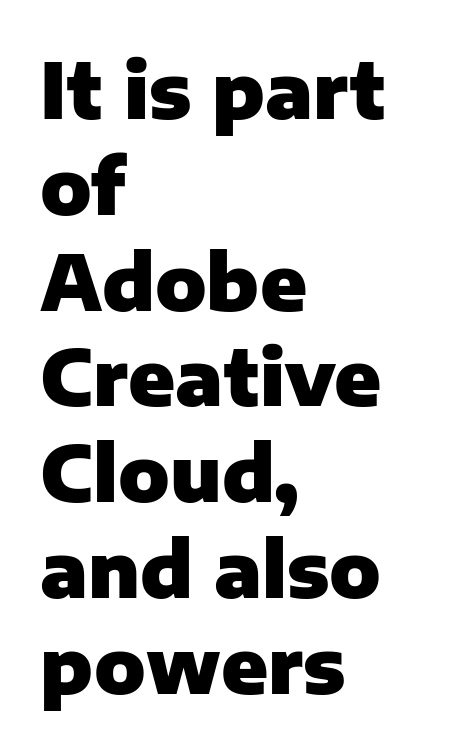
Q: Is the text bold? A: Yes.
Q: Is the text italic (slanted)? A: No, it is upright.
Q: Is the typeface a serif or a sans-serif typeface? A: Sans-serif.
Q: Is the text underlined? A: No.
Q: How is the paragraph aligned? A: Left-aligned.
Q: Is the spacing between letters normal or unusually wide? A: Normal.
Q: Is the spacing between lines tight, normal or loose? A: Normal.
Q: Width (condensed, normal, or wide)? A: Normal.
Q: Stroke contrast? A: Low.
Q: x-height? A: Medium.
Q: Monospaced? A: No.
